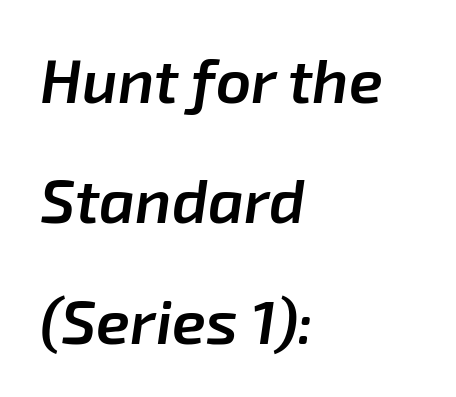
{"italic": "yes", "lean": "right", "slant_degrees": 8, "bold": "semi", "weight": "semibold", "width": "normal", "stroke_contrast": "low", "x_height": "medium", "monospaced": "no", "underline": "no", "align": "left", "line_spacing": "loose", "line_spacing_ratio": 1.94, "letter_spacing": "normal", "letter_spacing_em": 0.0, "glyph_px": 62}
